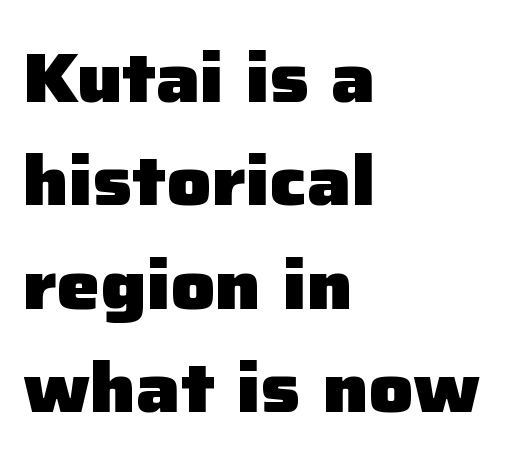
Q: Is the text bold? A: Yes.
Q: Is the text italic (slanted)? A: No, it is upright.
Q: Is the typeface a serif or a sans-serif typeface? A: Sans-serif.
Q: Is the text underlined? A: No.
Q: How is the paragraph aligned? A: Left-aligned.
Q: Is the spacing between letters normal or unusually wide? A: Normal.
Q: Is the spacing between lines tight, normal or loose? A: Normal.
Q: Width (condensed, normal, or wide)? A: Normal.
Q: Stroke contrast? A: Low.
Q: x-height? A: Medium.
Q: Monospaced? A: No.
